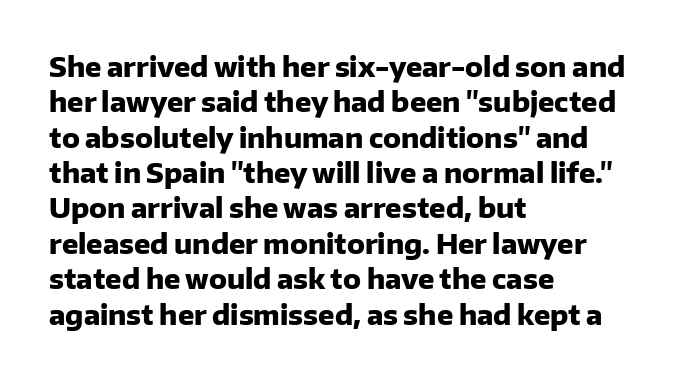
Q: Is the text bold? A: Yes.
Q: Is the text italic (slanted)? A: No, it is upright.
Q: Is the text underlined? A: No.
Q: How is the paragraph aligned? A: Left-aligned.
Q: Is the spacing between letters normal or unusually wide? A: Normal.
Q: Is the spacing between lines tight, normal or loose? A: Normal.
